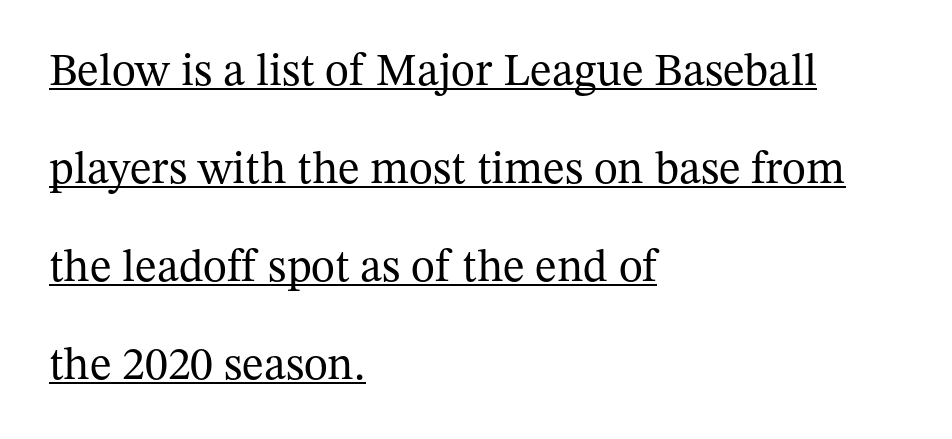
The typesetting does not lean heavy: it is not bold. Left-aligned paragraph, ragged on the right. Each line of the rendering has a horizontal stroke beneath the glyphs. A typesetter would call this leading open, well beyond the default. Each word holds together tightly as a unit, with standard inter-letter gaps.
